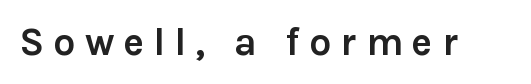
Q: Is the text bold? A: Yes.
Q: Is the text italic (slanted)? A: No, it is upright.
Q: Is the typeface a serif or a sans-serif typeface? A: Sans-serif.
Q: Is the text underlined? A: No.
Q: Is the spacing between letters normal or unusually wide? A: Unusually wide.
Q: Width (condensed, normal, or wide)? A: Normal.
Q: x-height? A: Medium.
Q: Monospaced? A: No.
